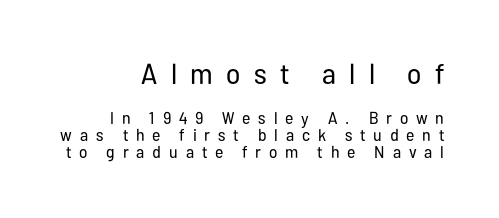
{"serif": "no", "italic": "no", "bold": "no", "weight": "regular", "width": "condensed", "stroke_contrast": "low", "x_height": "medium", "monospaced": "no", "underline": "no", "align": "right", "line_spacing": "tight", "line_spacing_ratio": 1.0, "letter_spacing": "wide", "letter_spacing_em": 0.46, "larger_block": "first", "size_ratio": 1.71, "glyph_px": 29}
